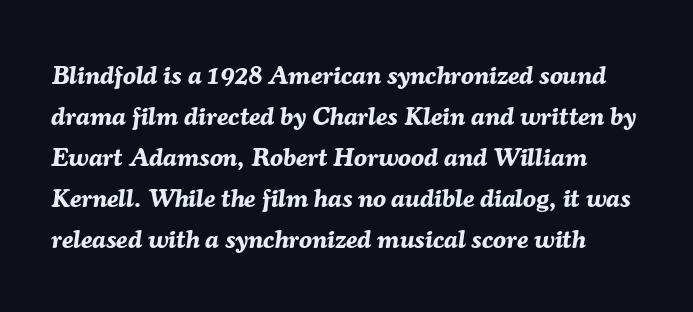
Typographic density is high because the face is bold. No extra tracking has been applied to these lines. Each new line begins a customary step beneath the previous one. The foot of each line stays bare and open. There's an unmistakable incline to the writing here.
